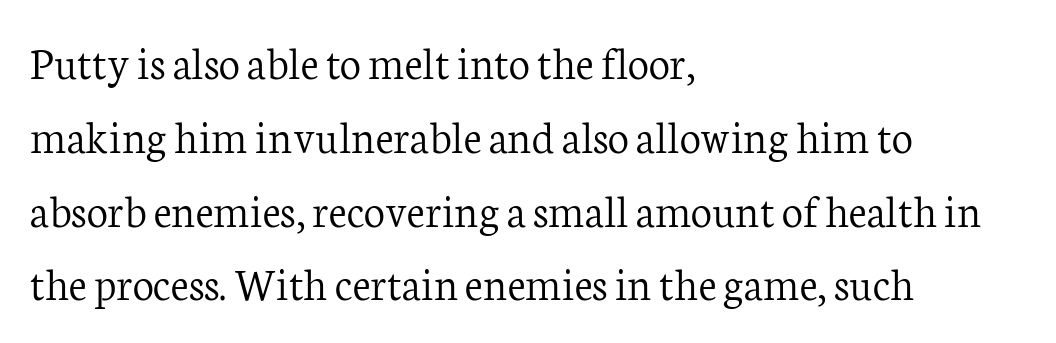
Q: Is the text bold? A: No.
Q: Is the text italic (slanted)? A: No, it is upright.
Q: Is the typeface a serif or a sans-serif typeface? A: Serif.
Q: Is the text underlined? A: No.
Q: How is the paragraph aligned? A: Left-aligned.
Q: Is the spacing between letters normal or unusually wide? A: Normal.
Q: Is the spacing between lines tight, normal or loose? A: Normal.
Q: Width (condensed, normal, or wide)? A: Normal.
Q: Stroke contrast? A: Low.
Q: x-height? A: Medium.
Q: Monospaced? A: No.
